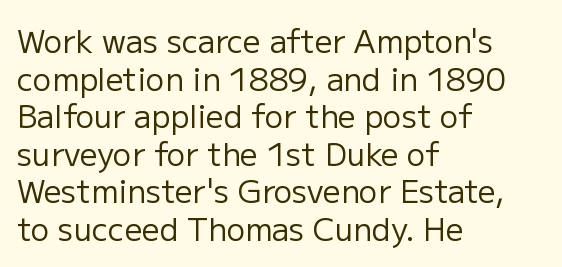
{"serif": "no", "italic": "no", "bold": "no", "weight": "regular", "width": "normal", "stroke_contrast": "low", "x_height": "medium", "monospaced": "no", "underline": "no", "align": "left", "line_spacing_ratio": 1.21, "letter_spacing": "normal", "letter_spacing_em": 0.0, "glyph_px": 31}
